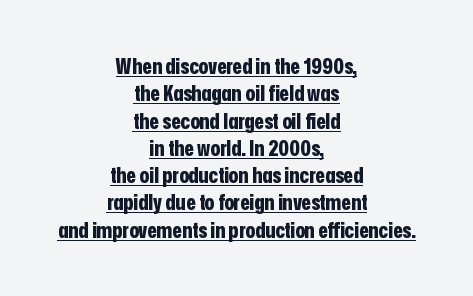
The image shows 22 px bold type, upright; set centered, line spacing 1.24x, normal letter spacing, underlined.
